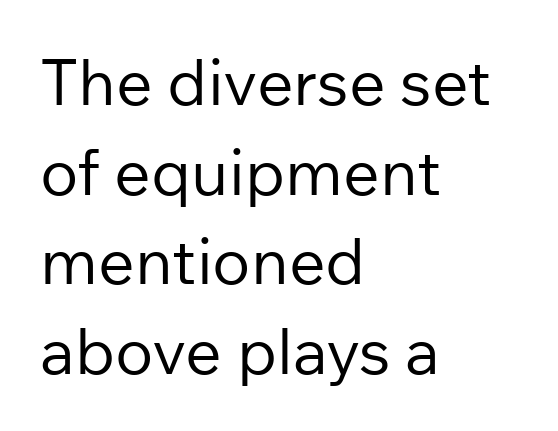
{"serif": "no", "italic": "no", "bold": "no", "weight": "regular", "width": "normal", "stroke_contrast": "low", "x_height": "medium", "monospaced": "no", "underline": "no", "align": "left", "line_spacing": "normal", "line_spacing_ratio": 1.4, "letter_spacing": "normal", "letter_spacing_em": 0.0, "glyph_px": 64}
